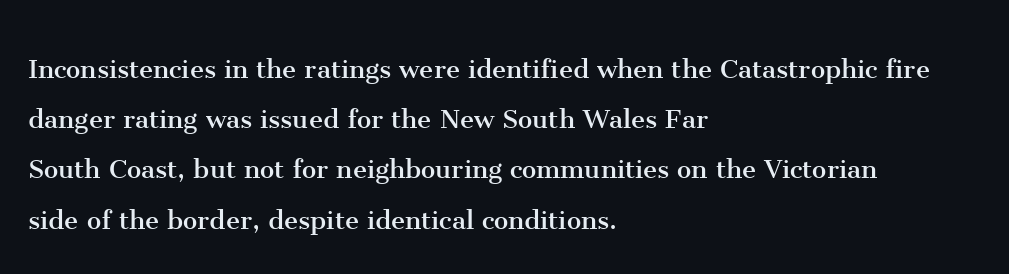
Is this a fixed-width face? No — the glyphs have proportional, varying widths. Line spacing here is normal. In terms of letterspacing, this is plain default setting. The strokes are not fattened; the text isn't bold. Ascenders rise straight up at ninety degrees.
